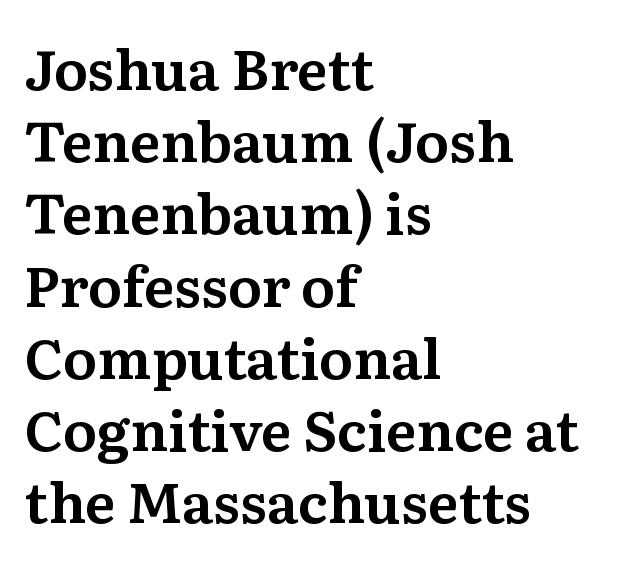
The image shows 56 px serif type, upright; set left-aligned, normal line spacing (1.29x), normal letter spacing, not underlined; medium stroke contrast and a medium x-height.
